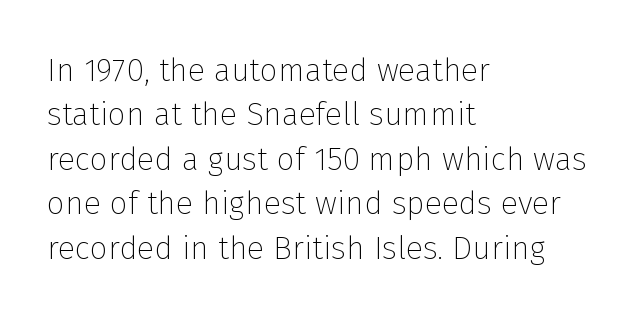
Each row of text sits above clean, open space. The face used here is proportionally spaced, like ordinary book or web type. The lettering holds an erect, upright posture throughout. Observe the ordinary spacing: letters are neighbours, not strangers. Is the block centered? No — it sits flush against the left margin. The font family rendered here belongs to the sans-serif group.
